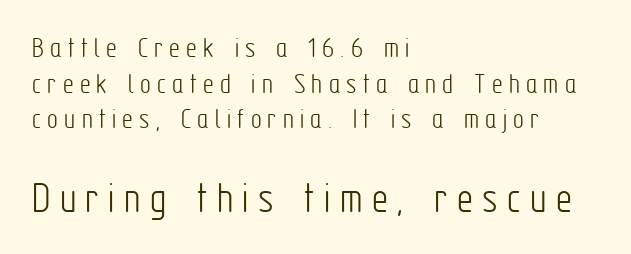
The paragraph has a hard left edge and a soft right edge. Stroke terminals: plain, sans-serif. Is the letter spacing exaggerated? Yes — the characters are pushed far apart. No extra ink here — the face is not bold. Every character sits straight up, as roman type does.
